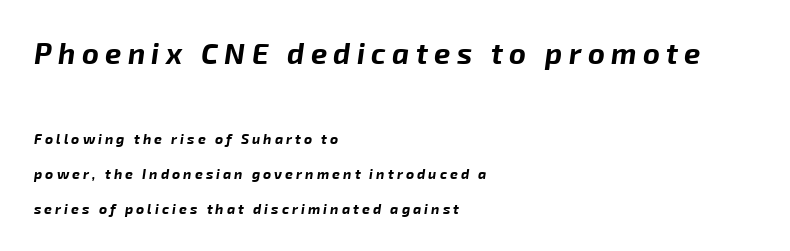
Q: Is the text bold? A: Yes.
Q: Is the text italic (slanted)? A: Yes, it leans right by about 8 degrees.
Q: Is the text underlined? A: No.
Q: How is the paragraph aligned? A: Left-aligned.
Q: Is the spacing between letters normal or unusually wide? A: Unusually wide.
Q: Is the spacing between lines tight, normal or loose? A: Loose.
Q: Which block of text is set in a larger size, the first (top) or the second (bottom)? A: The first (top) one.
Q: Width (condensed, normal, or wide)? A: Normal.
Q: Stroke contrast? A: Low.
Q: x-height? A: Medium.
Q: Monospaced? A: No.
